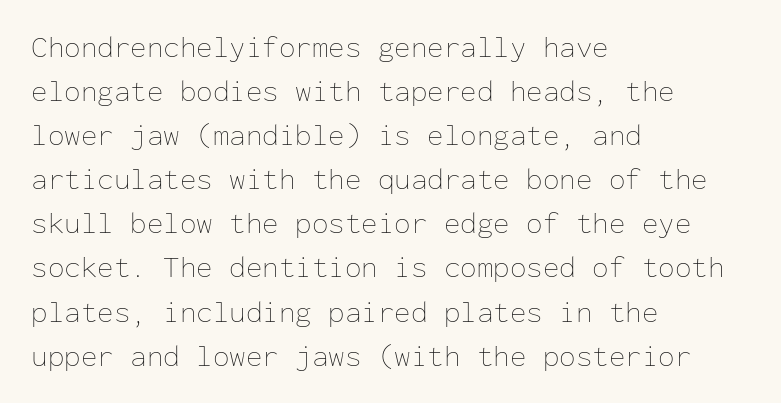
Weight class: somewhere from thin through regular. Normally led — the rows are evenly, conventionally spaced. No italicization has been applied; the sample stays upright. This rendering leaves character spacing at its baseline value. The strip under each line holds only bare page.
